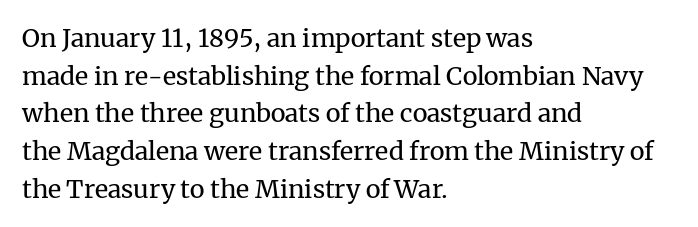
Q: Is the text bold? A: No.
Q: Is the text italic (slanted)? A: No, it is upright.
Q: Is the text underlined? A: No.
Q: How is the paragraph aligned? A: Left-aligned.
Q: Is the spacing between letters normal or unusually wide? A: Normal.
Q: Is the spacing between lines tight, normal or loose? A: Normal.
